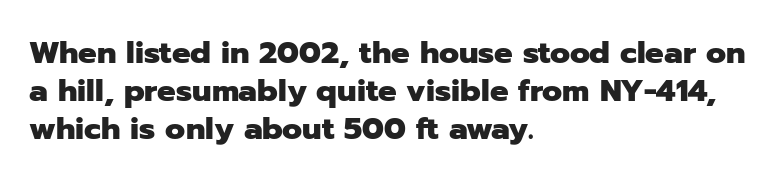
Varying glyph widths throughout — classic text-font behaviour. The passage shown is emphatically bold. The gap between lines stays unmarked. This sample is left-justified, so line endings fall wherever the words run out. No feet cap the strokes, marking this as sans-serif type.
